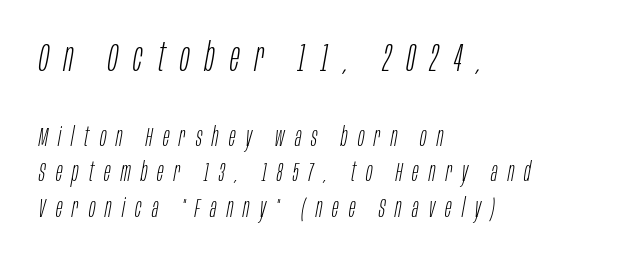
Q: Is the text bold? A: No.
Q: Is the text italic (slanted)? A: Yes, it leans right by about 10 degrees.
Q: Is the text underlined? A: No.
Q: How is the paragraph aligned? A: Left-aligned.
Q: Is the spacing between letters normal or unusually wide? A: Unusually wide.
Q: Is the spacing between lines tight, normal or loose? A: Normal.
Q: Which block of text is set in a larger size, the first (top) or the second (bottom)? A: The first (top) one.
Q: Width (condensed, normal, or wide)? A: Condensed.
Q: Stroke contrast? A: Low.
Q: x-height? A: Large.
Q: Monospaced? A: No.
